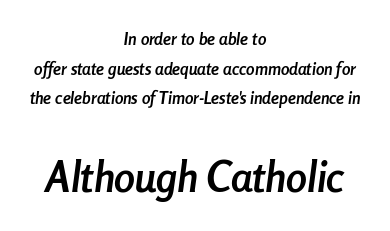
Nobody touched the tracking dial on this one. Tall strokes in this sample are angled rather than plumb. The typesetter chose a symmetrical, centered arrangement here. Character size in the trailing block exceeds that of the leading block. Look at the stroke-to-counter ratio: heavy, a bold.
